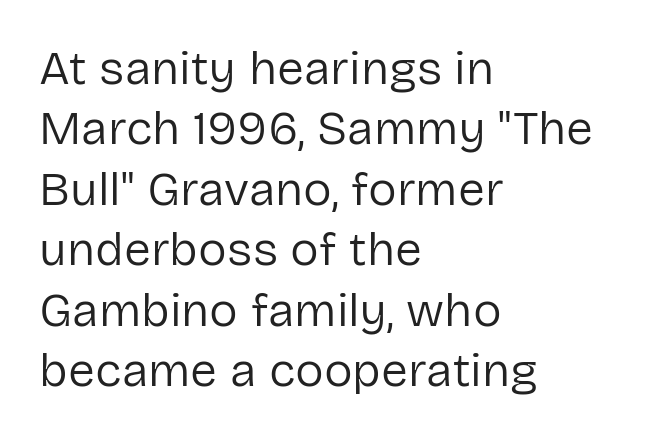
A clean baseline with only descenders dipping below it. You could not count columns in this text — the font is proportionally spaced. This rendering uses left alignment, leaving the right contour irregular. Words appear dense and cohesive because spacing is normal. The designer went with a sans here, leaving each stem footless. Weight: regular or lighter.
